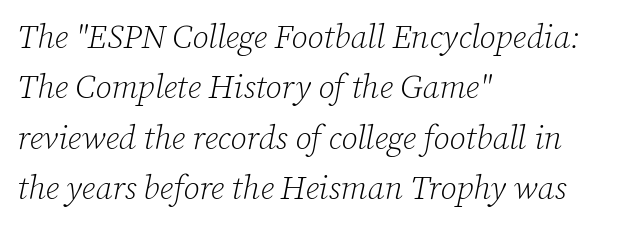
{"serif": "yes", "italic": "yes", "lean": "right", "slant_degrees": 12, "bold": "no", "weight": "light", "width": "normal", "stroke_contrast": "low", "x_height": "medium", "monospaced": "no", "underline": "no", "align": "left", "line_spacing": "normal", "line_spacing_ratio": 1.53, "letter_spacing": "normal", "letter_spacing_em": 0.0, "glyph_px": 33}
